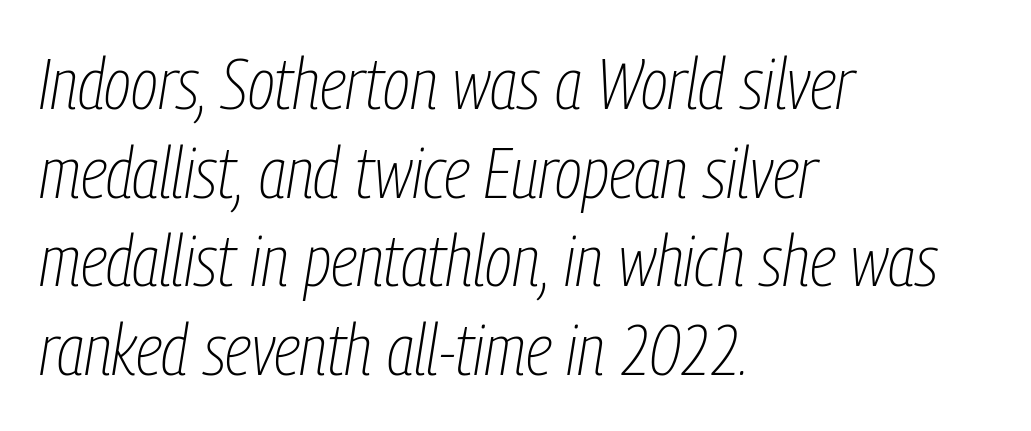
Q: Is the text bold? A: No.
Q: Is the text italic (slanted)? A: Yes, it leans right by about 9 degrees.
Q: Is the text underlined? A: No.
Q: How is the paragraph aligned? A: Left-aligned.
Q: Is the spacing between letters normal or unusually wide? A: Normal.
Q: Width (condensed, normal, or wide)? A: Condensed.
Q: Stroke contrast? A: Low.
Q: x-height? A: Medium.
Q: Monospaced? A: No.
